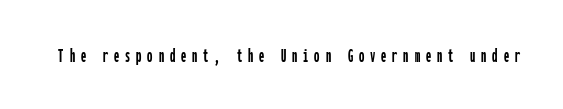
The tracking reads as deliberately expanded to a designer's eye. The letters stand upright; this is a roman face. Anything drawn beneath the words? Only blank space.
